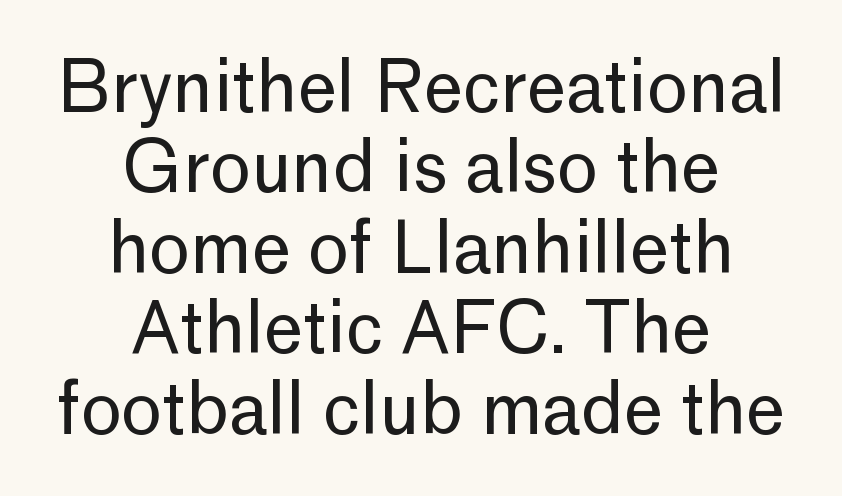
Every character sits straight up, as roman type does. A typesetter would call this zero additional tracking. These lines are rendered in a variable-pitch font. Rule under the text: the space is simply empty. You can tell from the bare stems that sans-serif type was used. Letters have the restrained weight of plain body copy at most.
